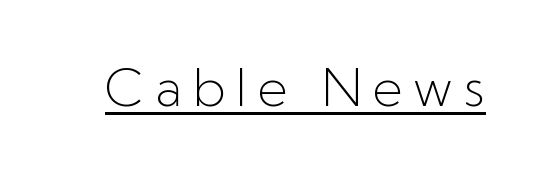
Q: Is the text bold? A: No.
Q: Is the text italic (slanted)? A: No, it is upright.
Q: Is the typeface a serif or a sans-serif typeface? A: Sans-serif.
Q: Is the text underlined? A: Yes.
Q: Is the spacing between letters normal or unusually wide? A: Unusually wide.
Q: Width (condensed, normal, or wide)? A: Normal.
Q: Stroke contrast? A: Low.
Q: x-height? A: Medium.
Q: Monospaced? A: No.
